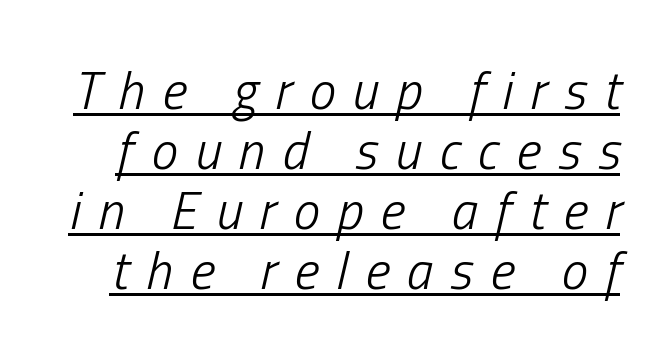
Q: Is the text bold? A: No.
Q: Is the text italic (slanted)? A: Yes, it leans right by about 13 degrees.
Q: Is the text underlined? A: Yes.
Q: Is the spacing between letters normal or unusually wide? A: Unusually wide.
Q: Is the spacing between lines tight, normal or loose? A: Tight.
Q: Width (condensed, normal, or wide)? A: Condensed.
Q: Stroke contrast? A: Low.
Q: x-height? A: Medium.
Q: Monospaced? A: No.
